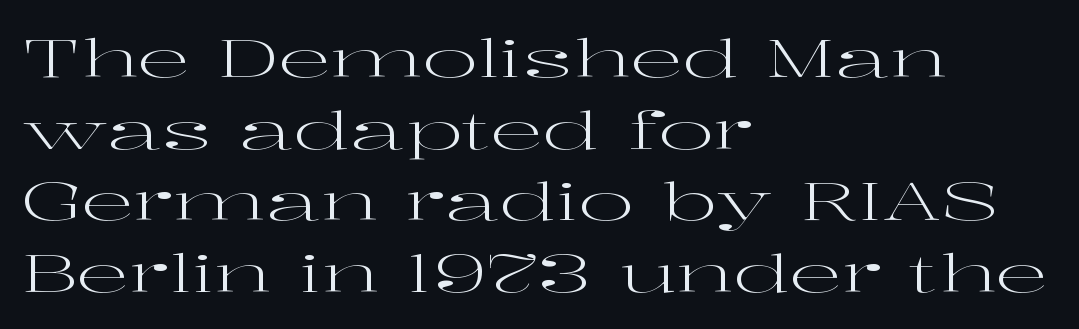
The image shows 53 px regular-weight, wide serif type, upright; set left-aligned, normal line spacing (1.35x), normal letter spacing, not underlined; high stroke contrast and a medium x-height.
